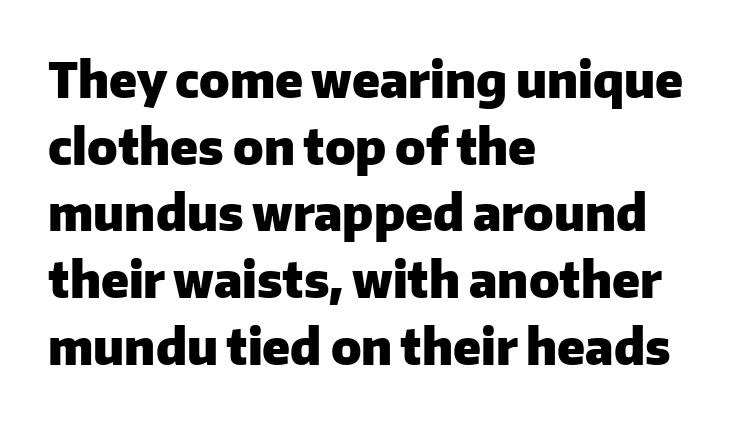
Q: Is the text bold? A: Yes.
Q: Is the text italic (slanted)? A: No, it is upright.
Q: Is the typeface a serif or a sans-serif typeface? A: Sans-serif.
Q: Is the text underlined? A: No.
Q: How is the paragraph aligned? A: Left-aligned.
Q: Is the spacing between letters normal or unusually wide? A: Normal.
Q: Is the spacing between lines tight, normal or loose? A: Normal.
Q: Width (condensed, normal, or wide)? A: Normal.
Q: Stroke contrast? A: Low.
Q: x-height? A: Medium.
Q: Monospaced? A: No.
